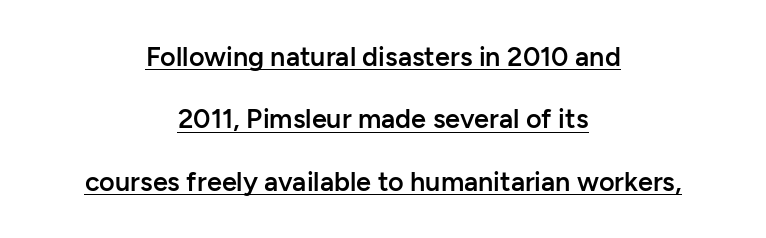
{"italic": "no", "bold": "semi", "underline": "yes", "align": "center", "line_spacing": "loose", "line_spacing_ratio": 2.31, "letter_spacing": "normal", "letter_spacing_em": 0.0, "glyph_px": 27}
